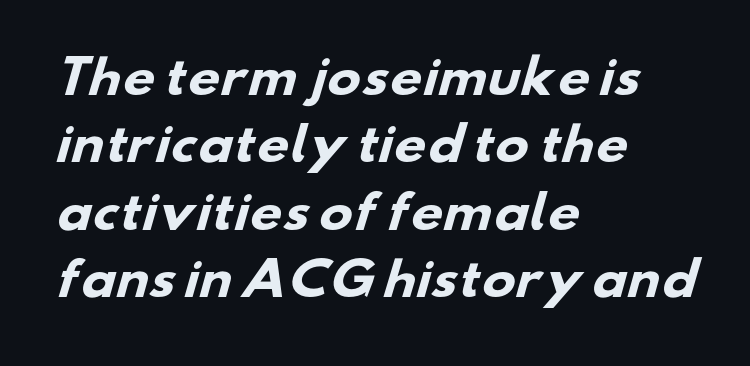
The image shows 45 px heavy, wide sans-serif type; set left-aligned, normal line spacing (1.5x), normal letter spacing, not underlined; low stroke contrast and a small x-height.
